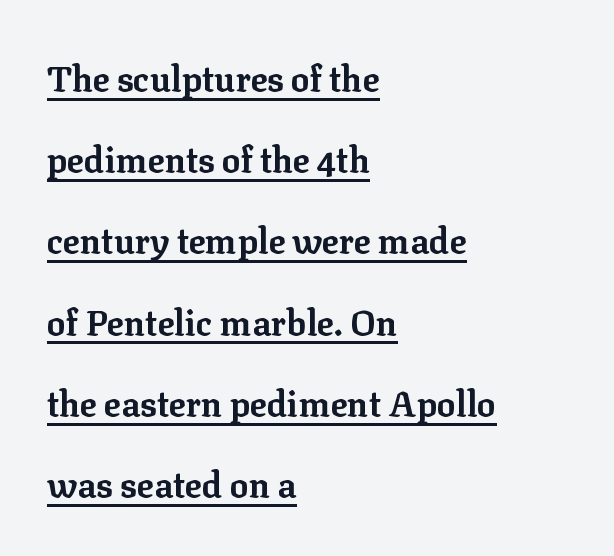
One glance says open: line gaps are wider than usual. The tracking reads as untouched default to a designer's eye. Each glyph is drawn with heavy, bold strokes. The specimen reads as upright at a glance. The typesetter has applied underlining to the passage shown. The type family on display is of the serif kind.
